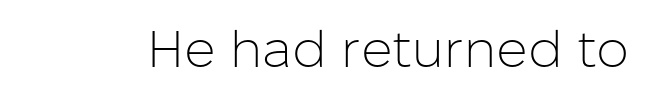
A bare baseline throughout the passage. No heavy texture on the line: the type isn't bold. The axis of the letterforms is exactly vertical. Is this a sans? Yes — the strokes have no serifs.
